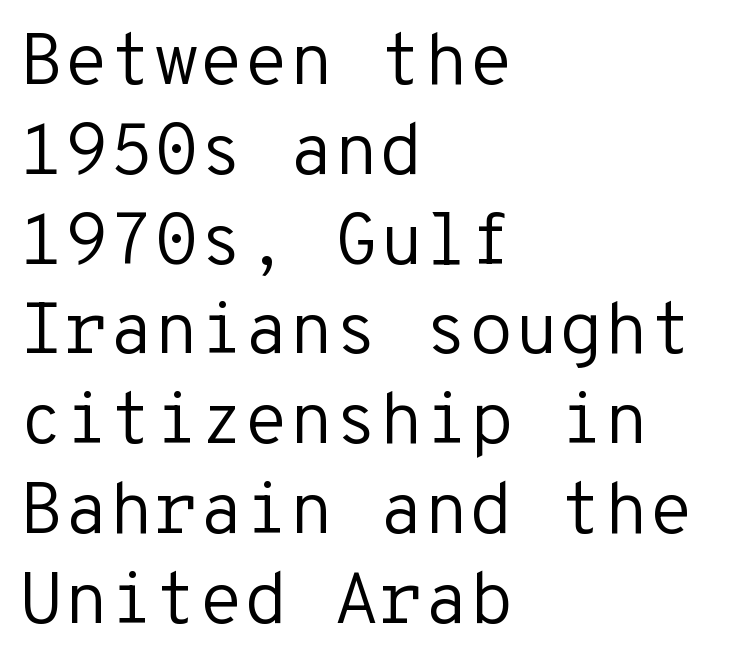
Unmarked baselines from the first word to the last. The designer went with a sans here, leaving each stem footless. The specimen reads as upright at a glance. Heft: none added — not bold.
